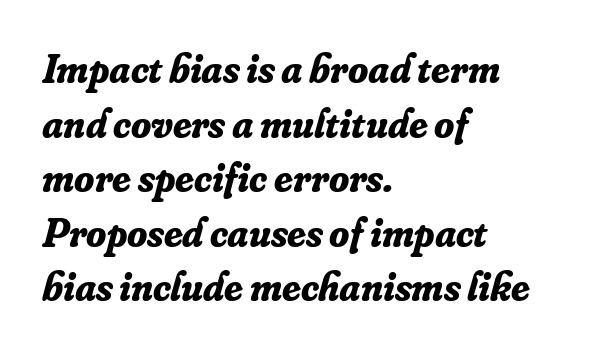
The glyphs in this specimen are seriffed. It's the slanting kind of type. Regarding leading, the lines here are spaced in the standard way. Spacing verdict: proportional, widths tailored to each character. A clean baseline with only descenders dipping below it.
